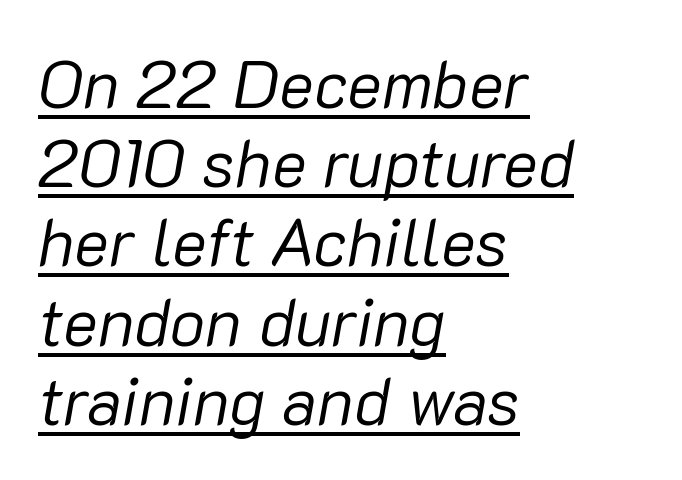
Q: Is the text bold? A: No.
Q: Is the text italic (slanted)? A: Yes, it leans right by about 10 degrees.
Q: Is the text underlined? A: Yes.
Q: How is the paragraph aligned? A: Left-aligned.
Q: Is the spacing between letters normal or unusually wide? A: Normal.
Q: Width (condensed, normal, or wide)? A: Normal.
Q: Stroke contrast? A: Low.
Q: x-height? A: Medium.
Q: Monospaced? A: No.
